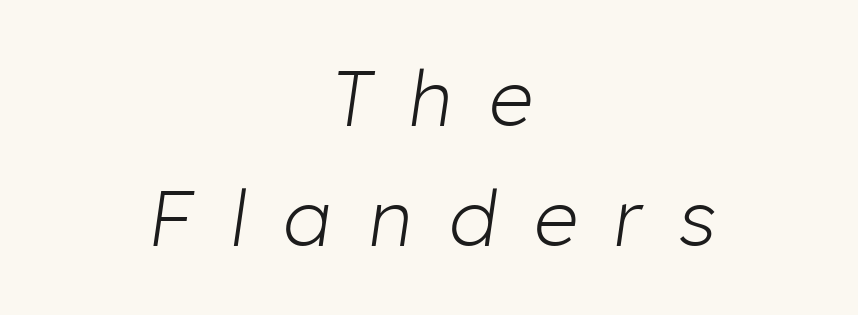
{"italic": "yes", "lean": "right", "slant_degrees": 8, "bold": "no", "weight": "light", "width": "normal", "stroke_contrast": "low", "x_height": "medium", "monospaced": "no", "underline": "no", "align": "center", "line_spacing": "normal", "line_spacing_ratio": 1.54, "letter_spacing": "wide", "letter_spacing_em": 0.48, "glyph_px": 78}
